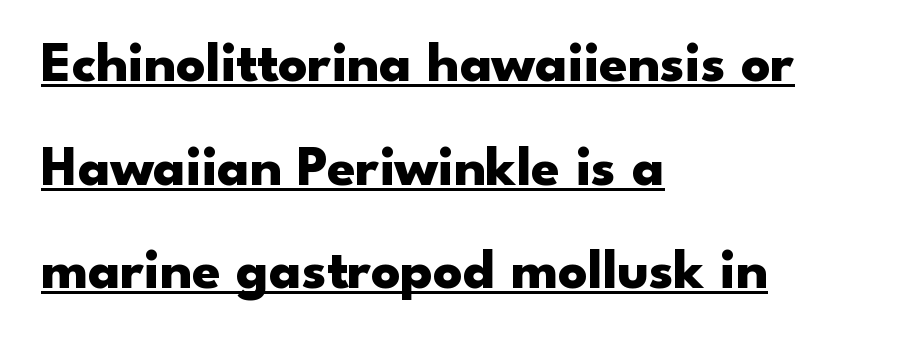
{"serif": "no", "italic": "no", "bold": "yes", "weight": "heavy", "width": "wide", "stroke_contrast": "low", "x_height": "small", "monospaced": "no", "underline": "yes", "align": "left", "line_spacing_ratio": 1.82, "letter_spacing": "normal", "letter_spacing_em": 0.0, "glyph_px": 57}
